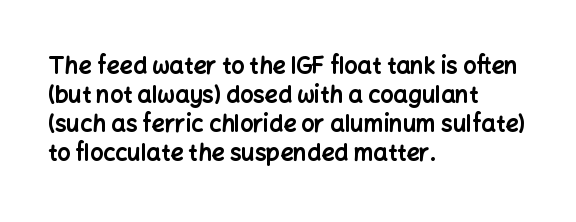
The image shows 23 px bold type, upright; set left-aligned, normal line spacing (1.26x), normal letter spacing, not underlined.
